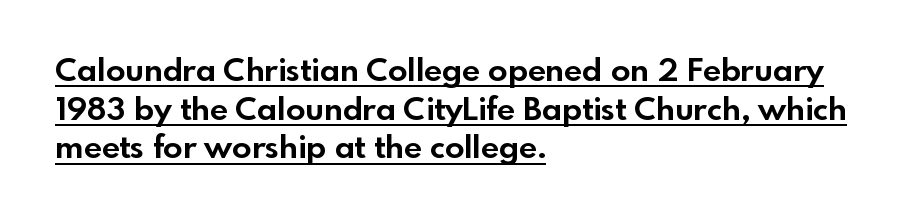
The image shows 32 px bold sans-serif type, upright; set left-aligned, line spacing 1.21x, normal letter spacing, underlined; a small x-height.
